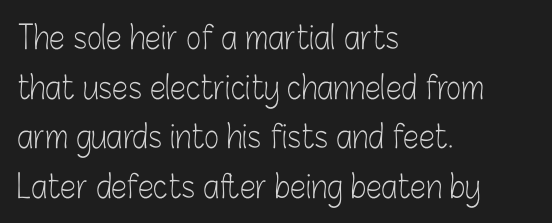
The image shows 32 px light, condensed sans-serif type, upright; set left-aligned, normal line spacing (1.55x), normal letter spacing, not underlined; low stroke contrast and a medium x-height.
